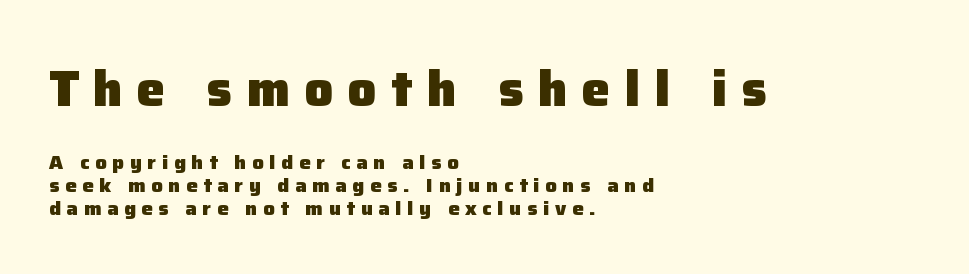
Q: Is the text bold? A: Yes.
Q: Is the text italic (slanted)? A: No, it is upright.
Q: Is the typeface a serif or a sans-serif typeface? A: Sans-serif.
Q: Is the text underlined? A: No.
Q: How is the paragraph aligned? A: Left-aligned.
Q: Is the spacing between letters normal or unusually wide? A: Unusually wide.
Q: Is the spacing between lines tight, normal or loose? A: Tight.
Q: Which block of text is set in a larger size, the first (top) or the second (bottom)? A: The first (top) one.
Q: Width (condensed, normal, or wide)? A: Normal.
Q: Stroke contrast? A: Low.
Q: x-height? A: Medium.
Q: Monospaced? A: No.
